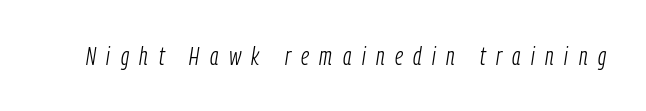
A quiet, ordinary-to-light weight characterises the typeface. This rendering features lettering with no underline. The font's italic variant was chosen for this text. The face used here is rendered with a markedly widened letterfit.
